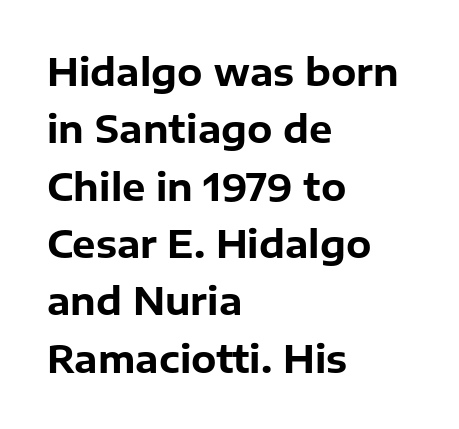
{"serif": "no", "italic": "no", "bold": "yes", "weight": "bold", "width": "normal", "stroke_contrast": "low", "x_height": "medium", "monospaced": "no", "underline": "no", "align": "left", "line_spacing": "normal", "line_spacing_ratio": 1.55, "letter_spacing": "normal", "letter_spacing_em": 0.0, "glyph_px": 37}
